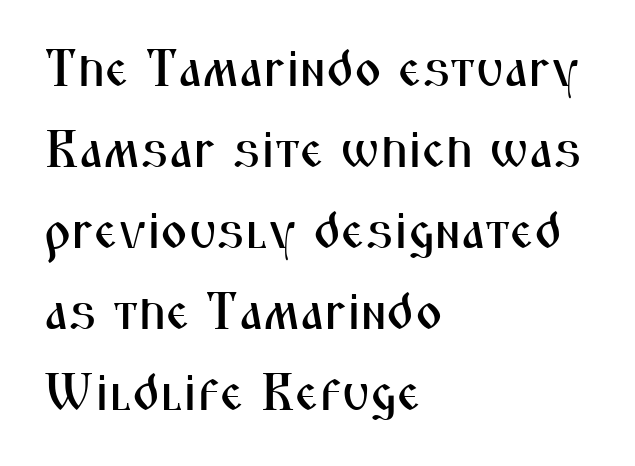
{"serif": "no", "italic": "no", "width": "condensed", "stroke_contrast": "medium", "x_height": "medium", "monospaced": "no", "underline": "no", "align": "left", "line_spacing": "normal", "line_spacing_ratio": 1.56, "letter_spacing": "normal", "letter_spacing_em": 0.0, "glyph_px": 52}
